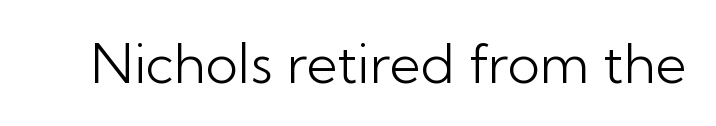
Grotesque or geometric, the face here clearly has no serifs. These lines are rendered in a variable-pitch font. Italic? Not at all — the glyphs are vertical. The cut favours lightness, reaching ordinary text weight at its darkest. In terms of letterspacing, this is plain default setting. Nobody drew a line under any word here.
